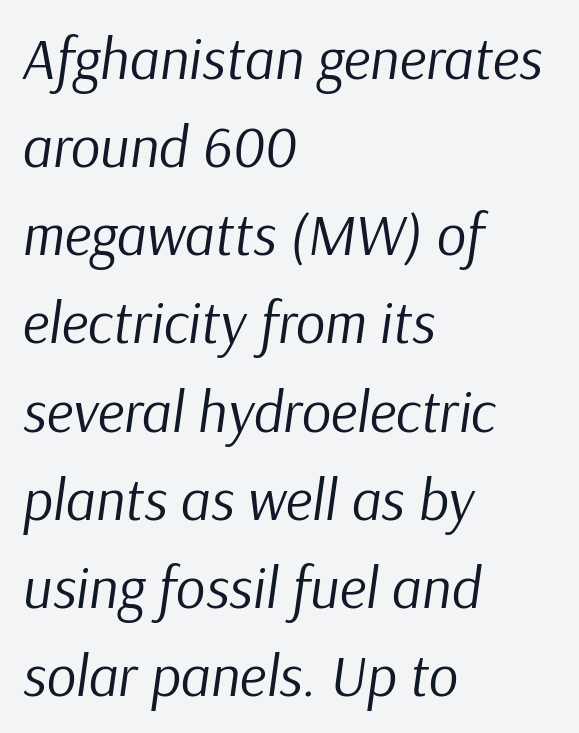
{"italic": "yes", "lean": "right", "slant_degrees": 9, "bold": "no", "weight": "regular", "width": "normal", "stroke_contrast": "low", "x_height": "medium", "monospaced": "no", "underline": "no", "align": "left", "line_spacing": "normal", "line_spacing_ratio": 1.52, "letter_spacing": "normal", "letter_spacing_em": 0.0, "glyph_px": 58}
